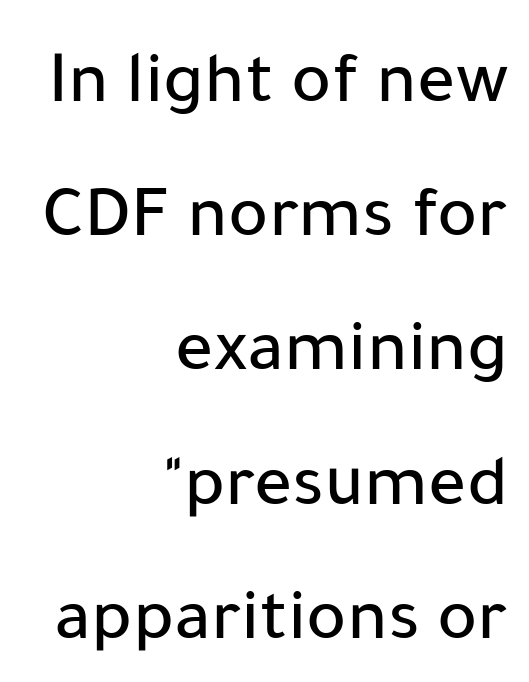
Standard letterfit; no display-style spreading of the glyphs. I'd call this a sans setting — the letters go barefoot. The rag falls on the left side of this text block. You could not count columns in this text — the font is proportionally spaced.
